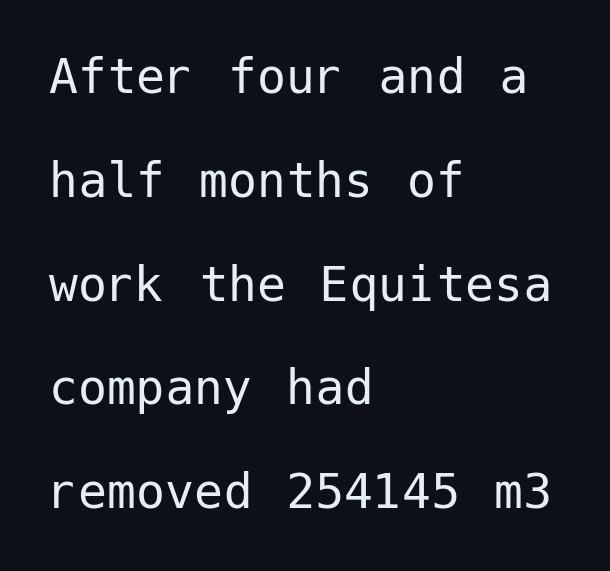
The strokes carry an ordinary text weight at most. Letters rest on an invisible, unmarked baseline. The tracking reads as untouched default to a designer's eye. A typesetter would label this face a sans.
